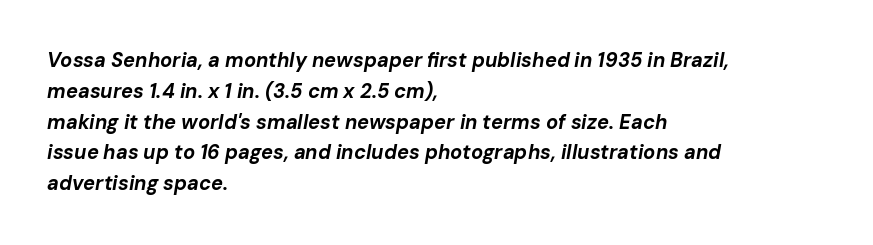
Look at the tracking — it's just the regular setting, nothing added. The strokes are fattened all the way to bold. Would a proofreader flag this as italicized? Yes. The paragraph shown leans on its left margin.
